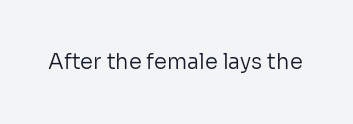
The passage shown is not underscored anywhere. The font's upright variant was chosen for this text. Stems here are at most as thick as an everyday book face. Observe the ordinary spacing: letters are neighbours, not strangers.
